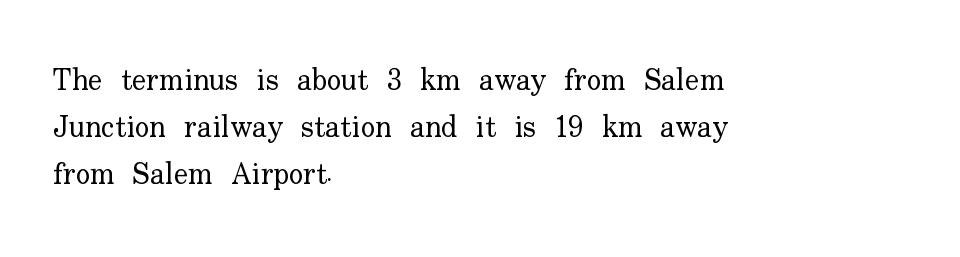
Q: Is the text bold? A: No.
Q: Is the text italic (slanted)? A: No, it is upright.
Q: Is the typeface a serif or a sans-serif typeface? A: Serif.
Q: Is the text underlined? A: No.
Q: How is the paragraph aligned? A: Left-aligned.
Q: Is the spacing between letters normal or unusually wide? A: Normal.
Q: Is the spacing between lines tight, normal or loose? A: Normal.
Q: Width (condensed, normal, or wide)? A: Normal.
Q: Stroke contrast? A: Low.
Q: x-height? A: Small.
Q: Monospaced? A: No.
